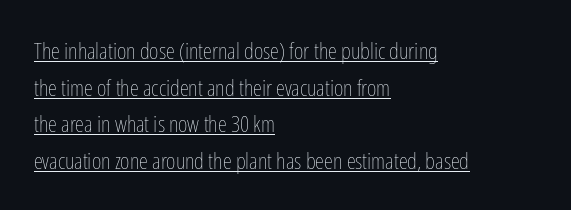
The image shows 23 px text type, upright; set left-aligned, normal line spacing (1.59x), normal letter spacing, underlined.
